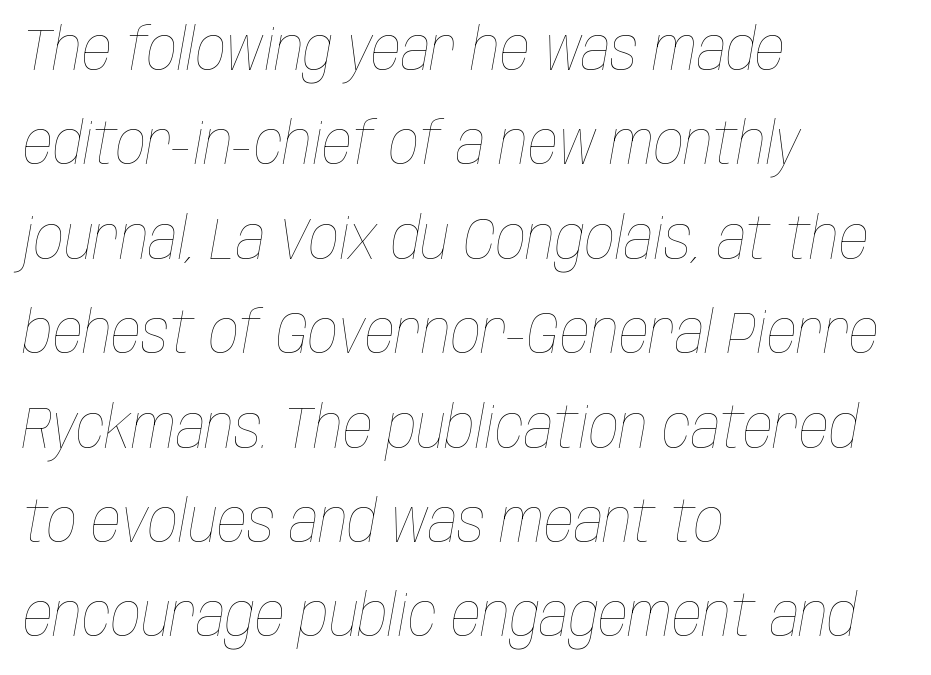
{"italic": "yes", "lean": "right", "slant_degrees": 10, "bold": "no", "weight": "thin", "width": "condensed", "stroke_contrast": "low", "x_height": "large", "monospaced": "no", "underline": "no", "align": "left", "line_spacing": "normal", "line_spacing_ratio": 1.6, "letter_spacing": "normal", "letter_spacing_em": 0.0, "glyph_px": 59}
